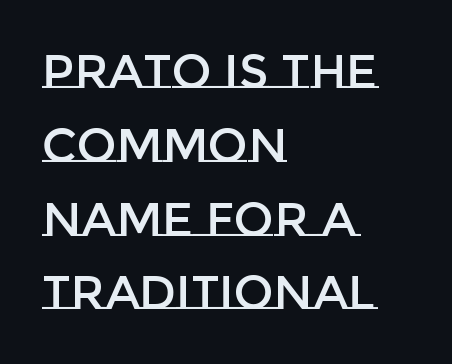
Q: Is the text italic (slanted)? A: No, it is upright.
Q: Is the text underlined? A: No.
Q: How is the paragraph aligned? A: Left-aligned.
Q: Is the spacing between letters normal or unusually wide? A: Normal.
Q: Is the spacing between lines tight, normal or loose? A: Normal.
Q: Width (condensed, normal, or wide)? A: Normal.
Q: Stroke contrast? A: Low.
Q: x-height? A: Large.
Q: Monospaced? A: No.
